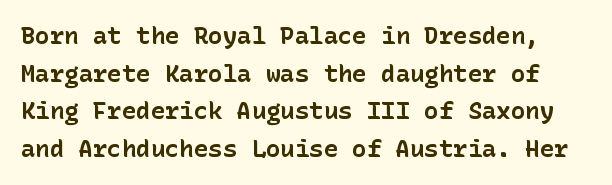
Q: Is the text bold? A: Yes.
Q: Is the text italic (slanted)? A: No, it is upright.
Q: Is the text underlined? A: No.
Q: Is the spacing between letters normal or unusually wide? A: Normal.
Q: Is the spacing between lines tight, normal or loose? A: Normal.
